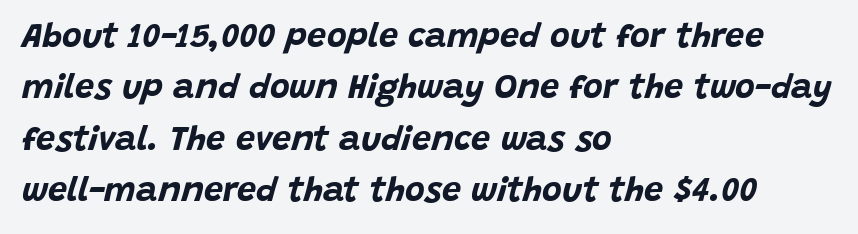
The image shows 34 px bold type, italic (leaning right); set left-aligned, normal line spacing (1.51x), normal letter spacing, not underlined; low stroke contrast and a large x-height.
